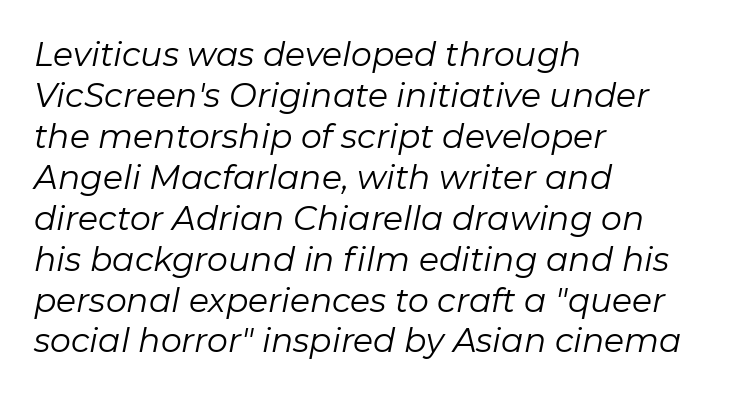
{"italic": "yes", "lean": "right", "slant_degrees": 11, "bold": "no", "weight": "regular", "width": "normal", "stroke_contrast": "low", "x_height": "medium", "monospaced": "no", "underline": "no", "align": "left", "line_spacing_ratio": 1.24, "letter_spacing": "normal", "letter_spacing_em": 0.0, "glyph_px": 33}
